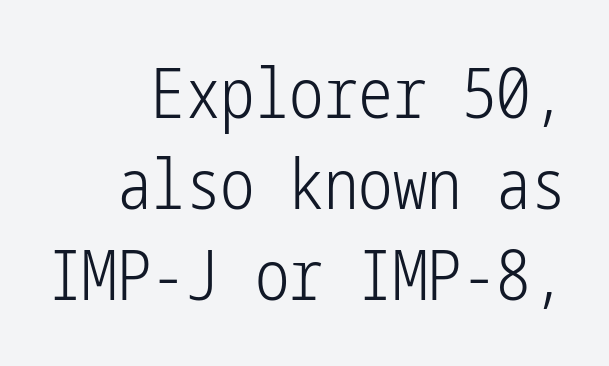
The image shows 69 px light, condensed sans-serif type, upright; set right-aligned, normal line spacing (1.32x), normal letter spacing, not underlined; low stroke contrast and a medium x-height.
